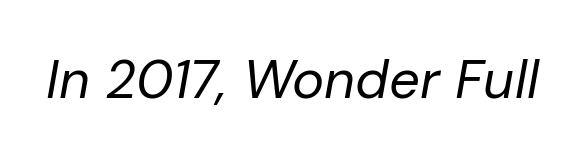
The image shows 54 px regular-weight type, italic (leaning right); set normal letter spacing, not underlined; low stroke contrast and a medium x-height.
